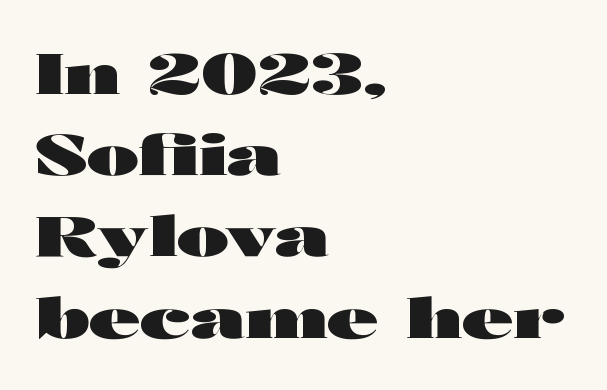
{"italic": "no", "bold": "yes", "weight": "heavy", "width": "wide", "stroke_contrast": "high", "x_height": "medium", "monospaced": "no", "underline": "no", "align": "left", "line_spacing": "normal", "line_spacing_ratio": 1.45, "letter_spacing": "normal", "letter_spacing_em": 0.0, "glyph_px": 56}
